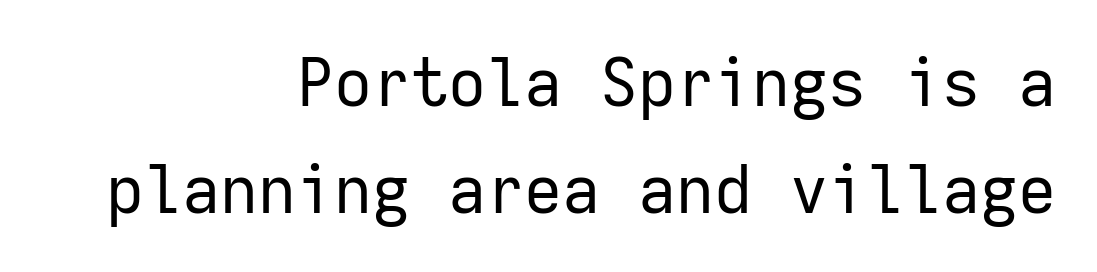
{"serif": "no", "italic": "no", "bold": "no", "weight": "regular", "width": "normal", "stroke_contrast": "low", "x_height": "medium", "monospaced": "yes", "underline": "no", "align": "right", "line_spacing": "normal", "line_spacing_ratio": 1.62, "letter_spacing": "normal", "letter_spacing_em": 0.0, "glyph_px": 66}
